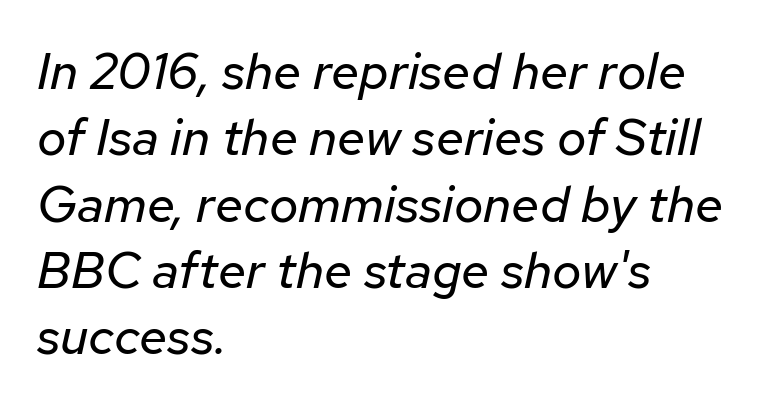
Q: Is the text bold? A: No.
Q: Is the text italic (slanted)? A: Yes, it leans right by about 12 degrees.
Q: Is the text underlined? A: No.
Q: How is the paragraph aligned? A: Left-aligned.
Q: Is the spacing between letters normal or unusually wide? A: Normal.
Q: Is the spacing between lines tight, normal or loose? A: Normal.
Q: Width (condensed, normal, or wide)? A: Normal.
Q: Stroke contrast? A: Low.
Q: x-height? A: Medium.
Q: Monospaced? A: No.
